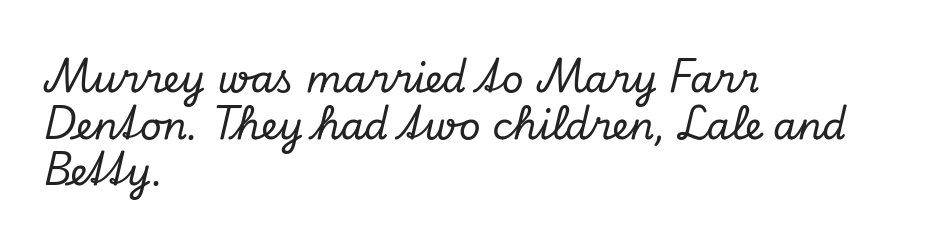
The image shows 38 px serif type, italic (leaning right); set left-aligned, line spacing 1.23x, normal letter spacing, not underlined; low stroke contrast and a small x-height.
